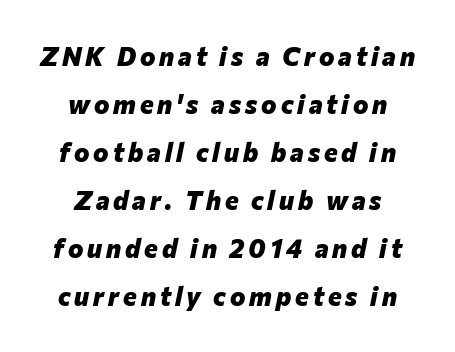
{"italic": "yes", "lean": "right", "slant_degrees": 12, "bold": "yes", "underline": "no", "align": "center", "line_spacing_ratio": 1.85, "glyph_px": 26}
